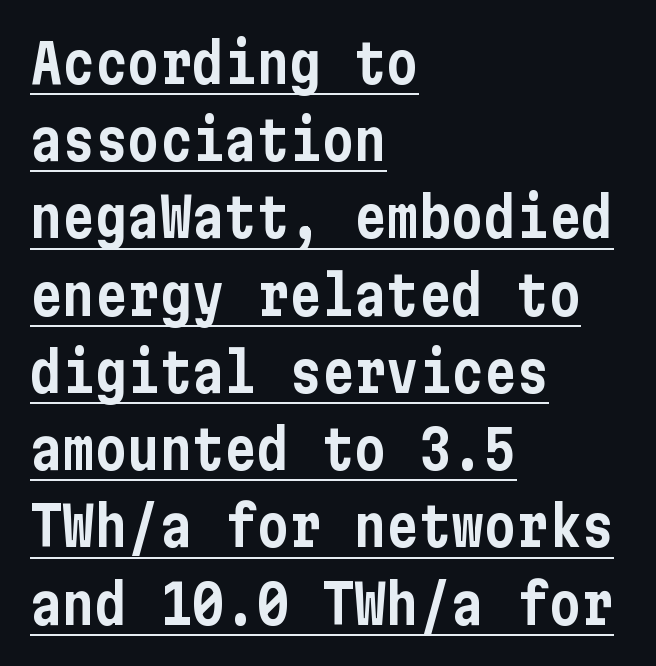
{"serif": "no", "italic": "no", "width": "condensed", "stroke_contrast": "low", "x_height": "medium", "underline": "yes", "align": "left", "line_spacing": "normal", "line_spacing_ratio": 1.43, "letter_spacing": "normal", "letter_spacing_em": 0.0, "glyph_px": 54}
